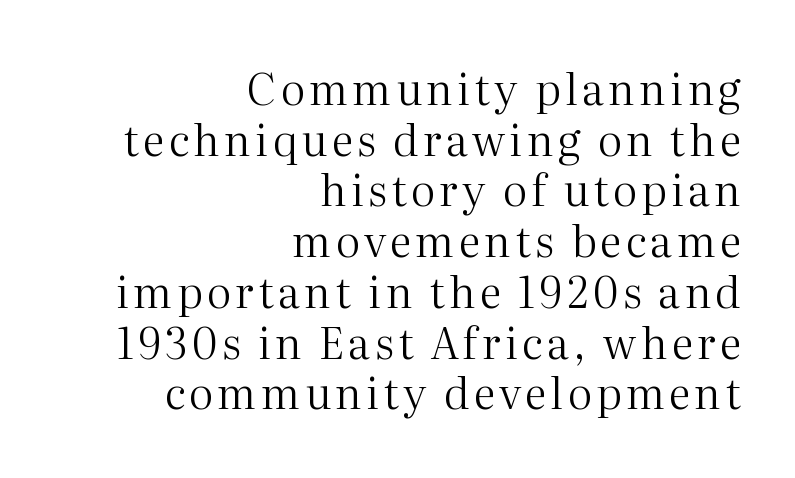
The image shows 43 px regular-weight serif type, upright; set right-aligned, line spacing 1.18x, not underlined; medium stroke contrast and a medium x-height.
